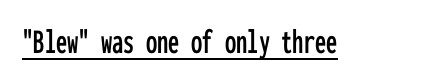
The image shows 36 px condensed sans-serif type, upright, monospaced; set normal letter spacing, underlined; low stroke contrast and a medium x-height.
